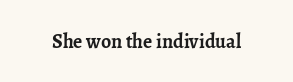
Q: Is the text bold? A: Yes.
Q: Is the text italic (slanted)? A: No, it is upright.
Q: Is the text underlined? A: No.
Q: Is the spacing between letters normal or unusually wide? A: Normal.
